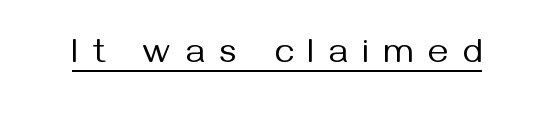
{"serif": "no", "italic": "no", "bold": "no", "weight": "regular", "width": "normal", "stroke_contrast": "medium", "x_height": "medium", "monospaced": "no", "underline": "yes", "letter_spacing": "wide", "letter_spacing_em": 0.43, "glyph_px": 35}
